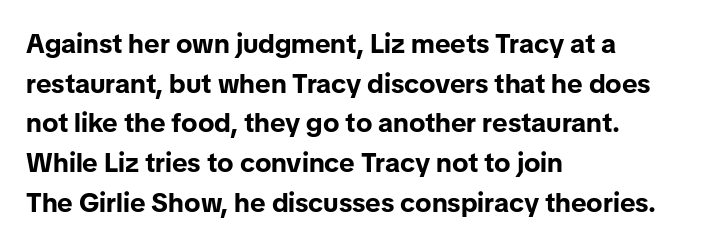
The image shows 27 px bold type, upright; set left-aligned, normal line spacing (1.47x), normal letter spacing, not underlined.
